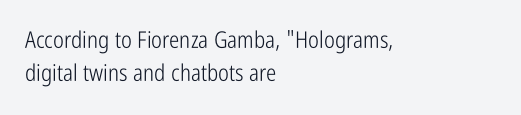
{"italic": "no", "bold": "no", "underline": "no", "align": "left", "line_spacing": "normal", "line_spacing_ratio": 1.42, "letter_spacing": "normal", "letter_spacing_em": 0.0, "glyph_px": 23}
